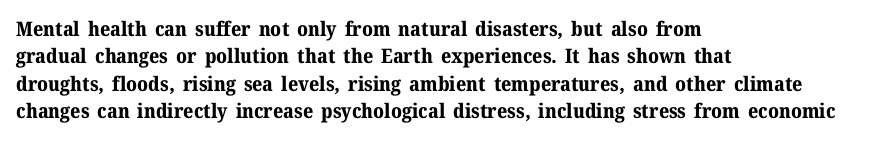
Q: Is the text bold? A: Yes.
Q: Is the text italic (slanted)? A: No, it is upright.
Q: Is the text underlined? A: No.
Q: How is the paragraph aligned? A: Left-aligned.
Q: Is the spacing between letters normal or unusually wide? A: Normal.
Q: Is the spacing between lines tight, normal or loose? A: Normal.
